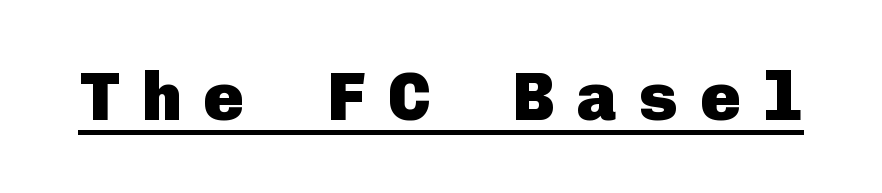
Look at the bottom of the vertical strokes: they stop flat, with no serifs. The typesetter has applied underlining to the passage shown. The specimen reads as upright at a glance. Set as a true bold cut, around the 700 mark. Short note: letters widely spaced.
